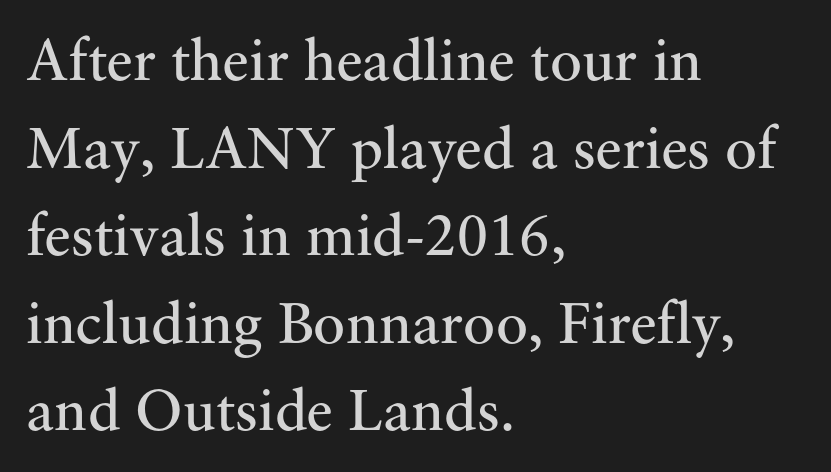
Q: Is the text bold? A: No.
Q: Is the text italic (slanted)? A: No, it is upright.
Q: Is the typeface a serif or a sans-serif typeface? A: Serif.
Q: Is the text underlined? A: No.
Q: How is the paragraph aligned? A: Left-aligned.
Q: Is the spacing between letters normal or unusually wide? A: Normal.
Q: Is the spacing between lines tight, normal or loose? A: Normal.
Q: Width (condensed, normal, or wide)? A: Normal.
Q: Stroke contrast? A: Medium.
Q: x-height? A: Small.
Q: Monospaced? A: No.
